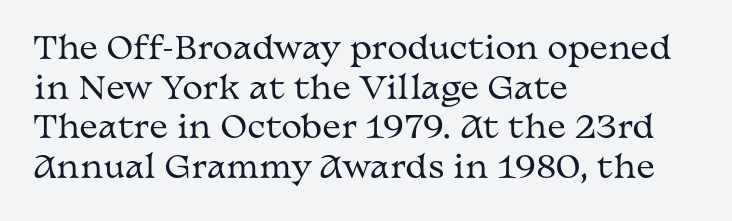
{"serif": "yes", "italic": "no", "bold": "no", "weight": "regular", "width": "wide", "stroke_contrast": "medium", "x_height": "medium", "monospaced": "no", "underline": "no", "align": "left", "line_spacing": "normal", "line_spacing_ratio": 1.28, "letter_spacing": "normal", "letter_spacing_em": 0.0, "glyph_px": 31}
